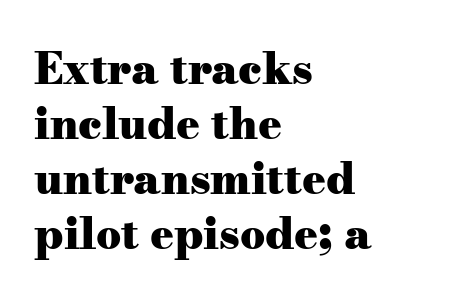
Q: Is the text bold? A: Yes.
Q: Is the text italic (slanted)? A: No, it is upright.
Q: Is the typeface a serif or a sans-serif typeface? A: Serif.
Q: Is the text underlined? A: No.
Q: How is the paragraph aligned? A: Left-aligned.
Q: Is the spacing between letters normal or unusually wide? A: Normal.
Q: Is the spacing between lines tight, normal or loose? A: Normal.
Q: Width (condensed, normal, or wide)? A: Wide.
Q: Stroke contrast? A: Medium.
Q: x-height? A: Small.
Q: Monospaced? A: No.
